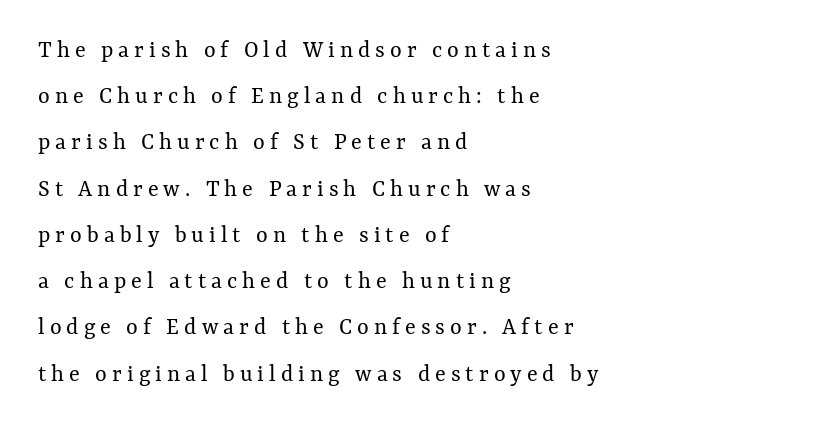
The image shows 25 px text type, upright; set left-aligned, line spacing 1.85x, unusually wide letter spacing (+0.2 em), not underlined.
